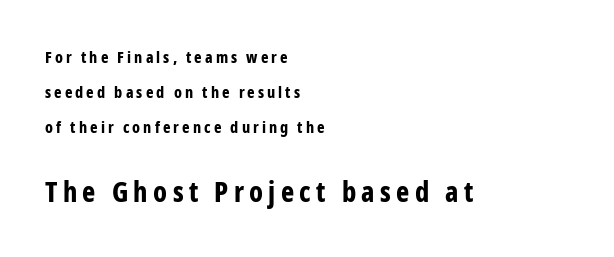
If you squint, the bottom block still reads clearly — it's the larger of the two. Reading down the column, the eye jumps a long way to each next line. Upright lettering throughout. Each glyph is drawn with heavy, bold strokes. Quick note: underline off. Visually the block forms a straight wall on the left and a jagged coastline on the right.
